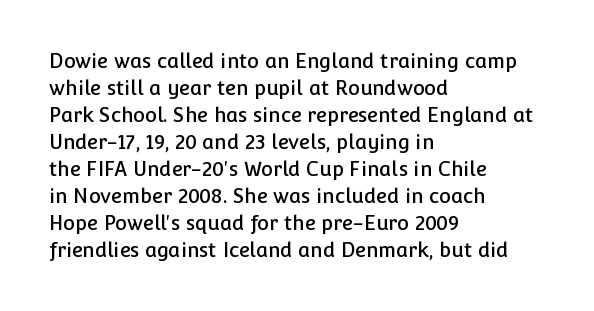
The image shows 20 px text type, upright; set left-aligned, normal line spacing (1.35x), normal letter spacing, not underlined.
